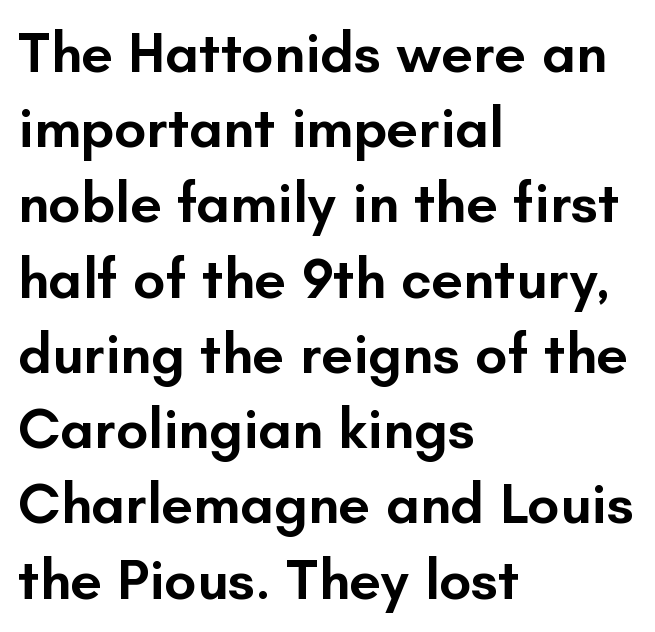
{"serif": "no", "italic": "no", "bold": "semi", "weight": "semibold", "width": "normal", "stroke_contrast": "low", "x_height": "small", "monospaced": "no", "underline": "no", "align": "left", "line_spacing": "normal", "line_spacing_ratio": 1.32, "letter_spacing": "normal", "letter_spacing_em": 0.0, "glyph_px": 57}
